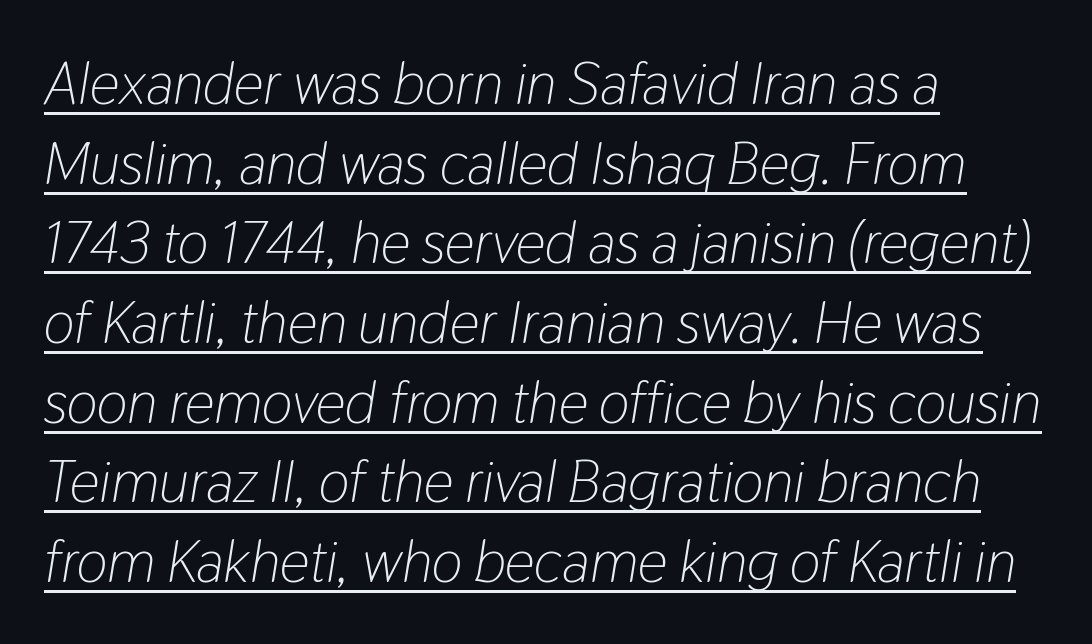
The image shows 59 px light, condensed type, italic (leaning right); set left-aligned, normal line spacing (1.35x), normal letter spacing, underlined; low stroke contrast and a medium x-height.
